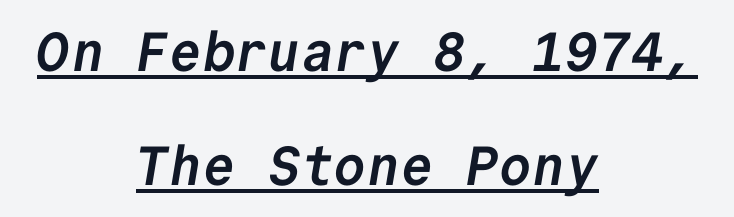
The image shows 55 px semibold sans-serif type, monospaced; set centered, loose line spacing (2.07x), normal letter spacing, underlined; low stroke contrast and a medium x-height.
